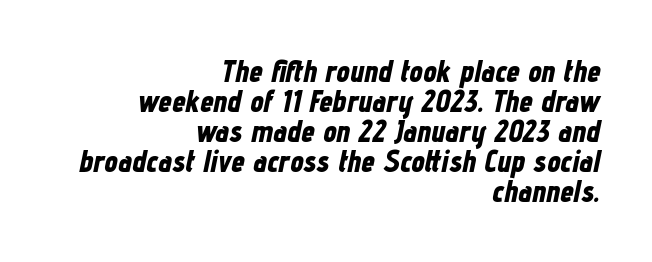
Leading is clearly below the norm, producing a dense column. Glance below the letters and you will spot only blank space. You could not count columns in this text — the font is proportionally spaced. A typesetter would mark this as italic.
